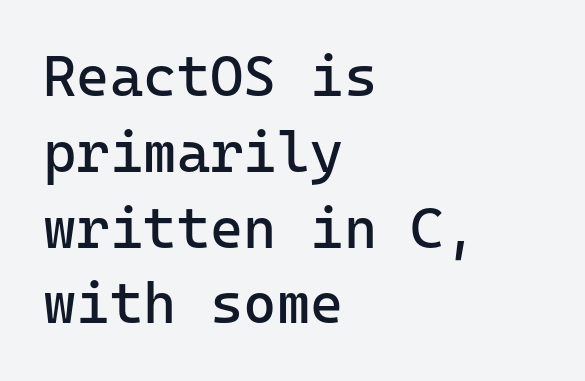
Q: Is the text bold? A: No.
Q: Is the text italic (slanted)? A: No, it is upright.
Q: Is the typeface a serif or a sans-serif typeface? A: Sans-serif.
Q: Is the text underlined? A: No.
Q: How is the paragraph aligned? A: Left-aligned.
Q: Is the spacing between letters normal or unusually wide? A: Normal.
Q: Is the spacing between lines tight, normal or loose? A: Normal.
Q: Width (condensed, normal, or wide)? A: Normal.
Q: Stroke contrast? A: Low.
Q: x-height? A: Medium.
